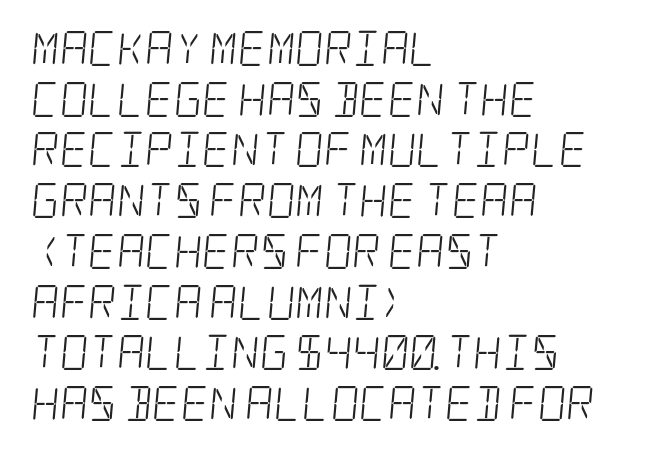
{"serif": "yes", "bold": "no", "weight": "light", "width": "condensed", "stroke_contrast": "low", "x_height": "large", "underline": "no", "align": "left", "line_spacing": "normal", "line_spacing_ratio": 1.45, "letter_spacing": "normal", "letter_spacing_em": 0.0, "glyph_px": 35}
